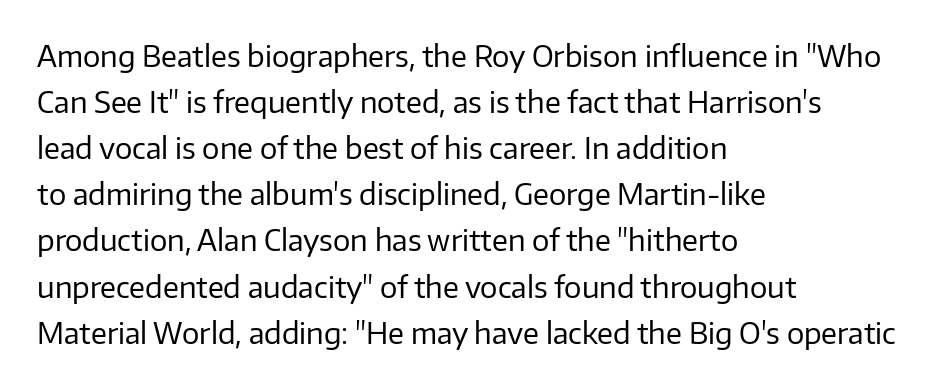
{"serif": "no", "italic": "no", "bold": "no", "weight": "regular", "width": "normal", "stroke_contrast": "low", "x_height": "medium", "monospaced": "no", "underline": "no", "align": "left", "line_spacing": "normal", "line_spacing_ratio": 1.59, "letter_spacing": "normal", "letter_spacing_em": 0.0, "glyph_px": 29}
